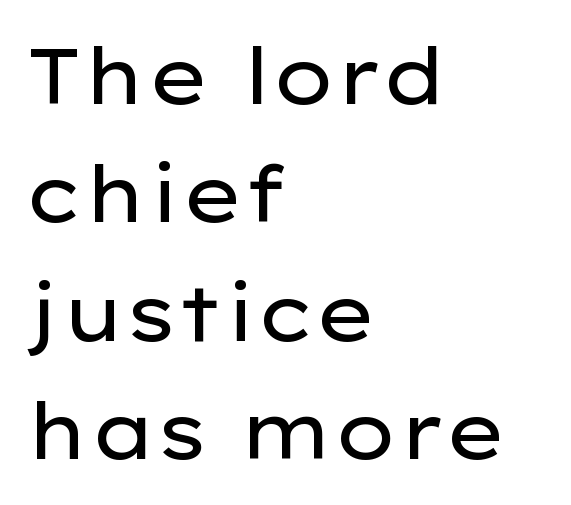
Here the glyphs are tracked normally, forming tight word shapes. Here the designer chose a conventional face with non-uniform glyph widths. These lines are set flush left with a ragged right edge. Nope, not italic — everything's standing straight. Note: no serifs on the glyphs. The typesetting does not lean heavy: it is not bold.
